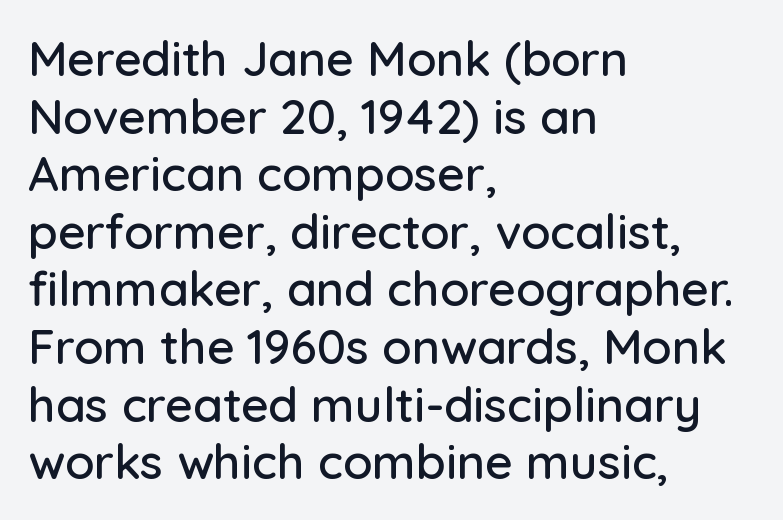
Q: Is the text italic (slanted)? A: No, it is upright.
Q: Is the typeface a serif or a sans-serif typeface? A: Sans-serif.
Q: Is the text underlined? A: No.
Q: How is the paragraph aligned? A: Left-aligned.
Q: Is the spacing between letters normal or unusually wide? A: Normal.
Q: Width (condensed, normal, or wide)? A: Normal.
Q: Stroke contrast? A: Low.
Q: x-height? A: Medium.
Q: Monospaced? A: No.
